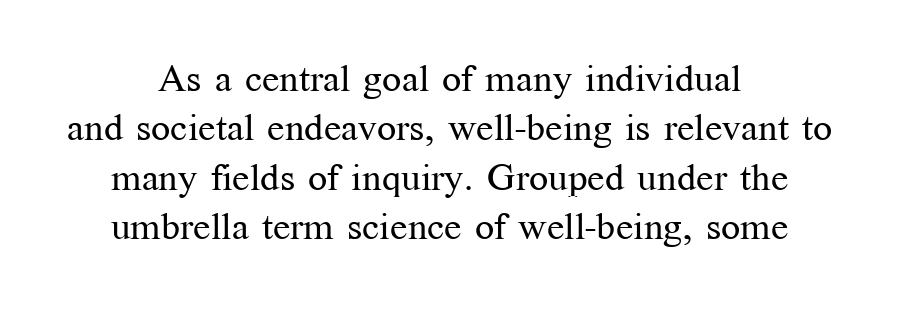
Q: Is the text bold? A: No.
Q: Is the text italic (slanted)? A: No, it is upright.
Q: Is the typeface a serif or a sans-serif typeface? A: Serif.
Q: Is the text underlined? A: No.
Q: How is the paragraph aligned? A: Centered.
Q: Is the spacing between letters normal or unusually wide? A: Normal.
Q: Is the spacing between lines tight, normal or loose? A: Normal.
Q: Width (condensed, normal, or wide)? A: Normal.
Q: Stroke contrast? A: Medium.
Q: x-height? A: Medium.
Q: Monospaced? A: No.
